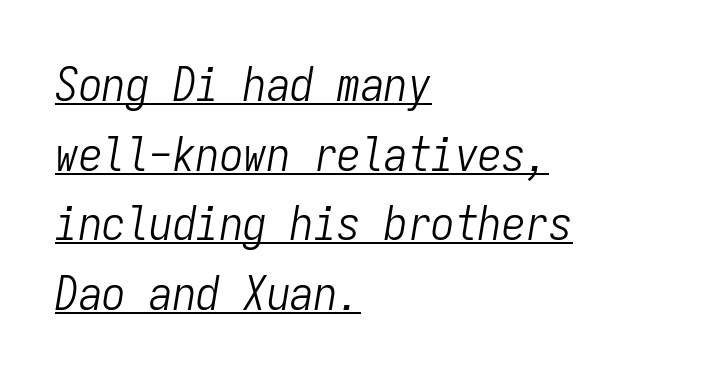
The image shows 47 px light, condensed type, italic (leaning right), monospaced; set left-aligned, normal line spacing (1.48x), normal letter spacing, underlined; low stroke contrast and a medium x-height.
